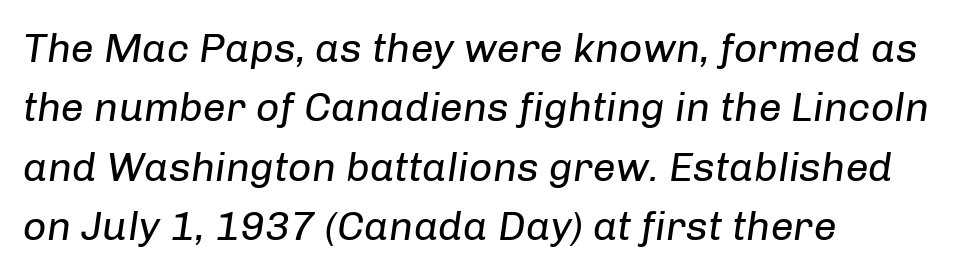
Q: Is the text bold? A: No.
Q: Is the text italic (slanted)? A: Yes, it leans right by about 8 degrees.
Q: Is the text underlined? A: No.
Q: How is the paragraph aligned? A: Left-aligned.
Q: Is the spacing between letters normal or unusually wide? A: Normal.
Q: Is the spacing between lines tight, normal or loose? A: Normal.
Q: Width (condensed, normal, or wide)? A: Normal.
Q: Stroke contrast? A: Low.
Q: x-height? A: Medium.
Q: Monospaced? A: No.
